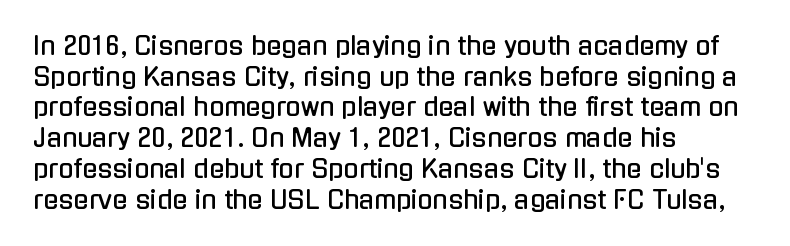
Q: Is the text italic (slanted)? A: No, it is upright.
Q: Is the text underlined? A: No.
Q: How is the paragraph aligned? A: Left-aligned.
Q: Is the spacing between letters normal or unusually wide? A: Normal.
